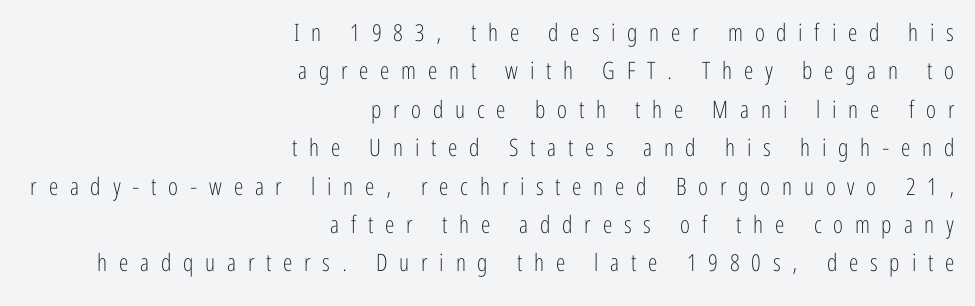
Upright lettering throughout. The type is letterspaced generously, with wide tracking. Compared with a flush-left layout, this one pins lines to the opposite, right side. Any mark beneath the type? The region is blank. Baseline-to-baseline distance is the conventional proportion of letter height.
